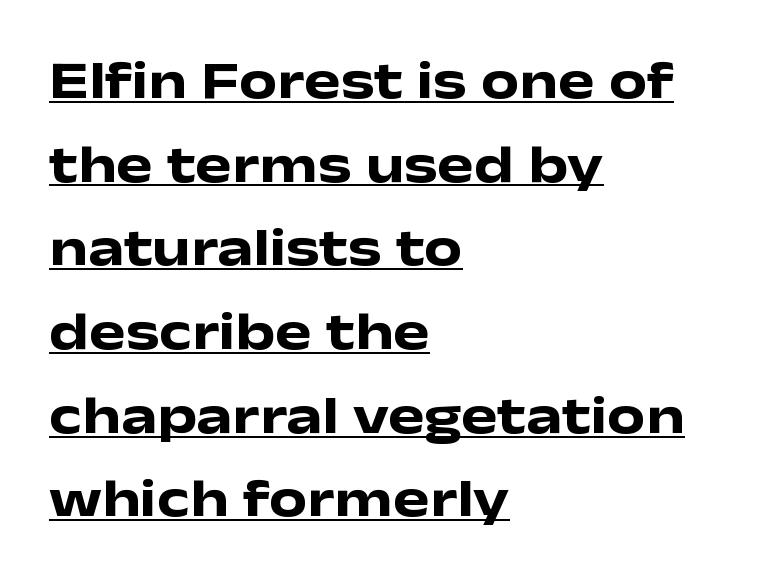
Q: Is the text bold? A: Yes.
Q: Is the text italic (slanted)? A: No, it is upright.
Q: Is the typeface a serif or a sans-serif typeface? A: Sans-serif.
Q: Is the text underlined? A: Yes.
Q: How is the paragraph aligned? A: Left-aligned.
Q: Is the spacing between letters normal or unusually wide? A: Normal.
Q: Is the spacing between lines tight, normal or loose? A: Normal.
Q: Width (condensed, normal, or wide)? A: Wide.
Q: Stroke contrast? A: Low.
Q: x-height? A: Medium.
Q: Monospaced? A: No.
